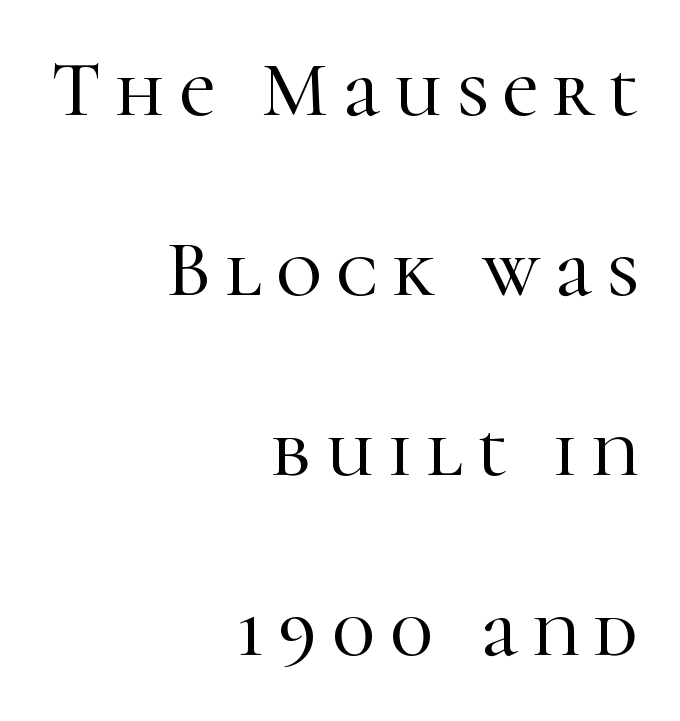
Q: Is the text italic (slanted)? A: No, it is upright.
Q: Is the typeface a serif or a sans-serif typeface? A: Serif.
Q: Is the text underlined? A: No.
Q: How is the paragraph aligned? A: Right-aligned.
Q: Is the spacing between lines tight, normal or loose? A: Loose.
Q: Width (condensed, normal, or wide)? A: Normal.
Q: Stroke contrast? A: High.
Q: x-height? A: Medium.
Q: Monospaced? A: No.
